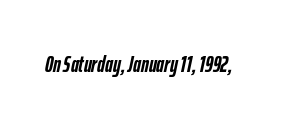
Q: Is the text bold? A: Yes.
Q: Is the text italic (slanted)? A: Yes, it leans right by about 12 degrees.
Q: Is the text underlined? A: No.
Q: Is the spacing between letters normal or unusually wide? A: Normal.
